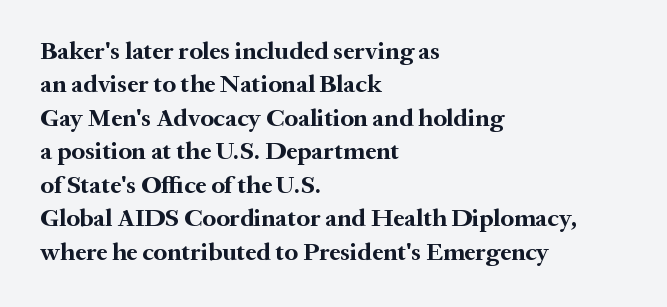
{"italic": "no", "bold": "yes", "underline": "no", "align": "left", "line_spacing": "normal", "line_spacing_ratio": 1.34, "letter_spacing": "normal", "letter_spacing_em": 0.0, "glyph_px": 25}
